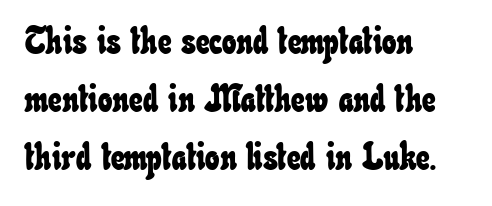
In CSS terms this would be text-align: left. Students, observe: this is what conventionally led text looks like. These lines keep a tight, regular rhythm from letter to letter. Looks like regular typesetting: each glyph gets only the width it needs. The foot of each line stays bare and open.
